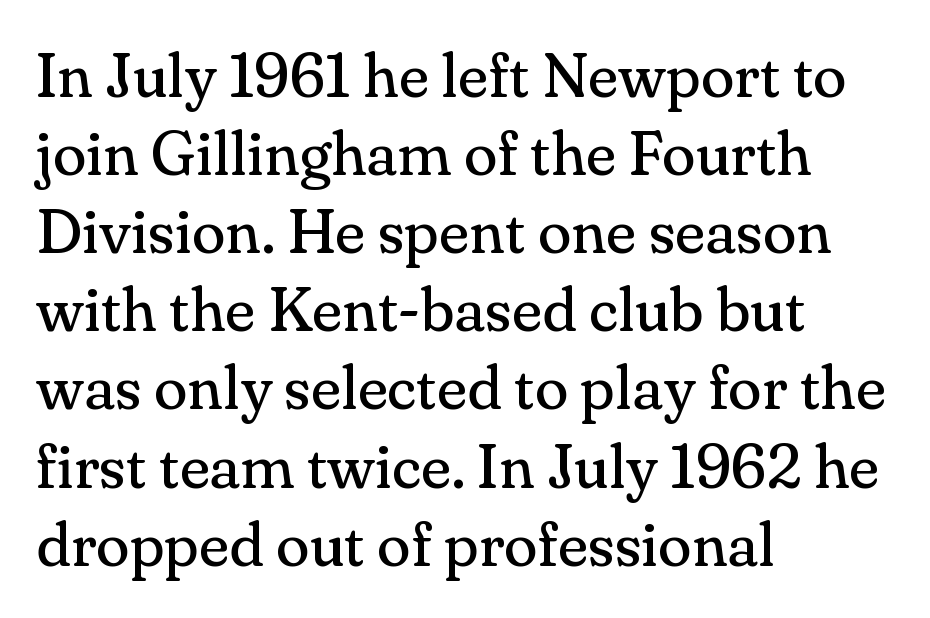
The image shows 62 px regular-weight serif type, upright; set left-aligned, normal line spacing (1.26x), normal letter spacing, not underlined; medium stroke contrast and a small x-height.
